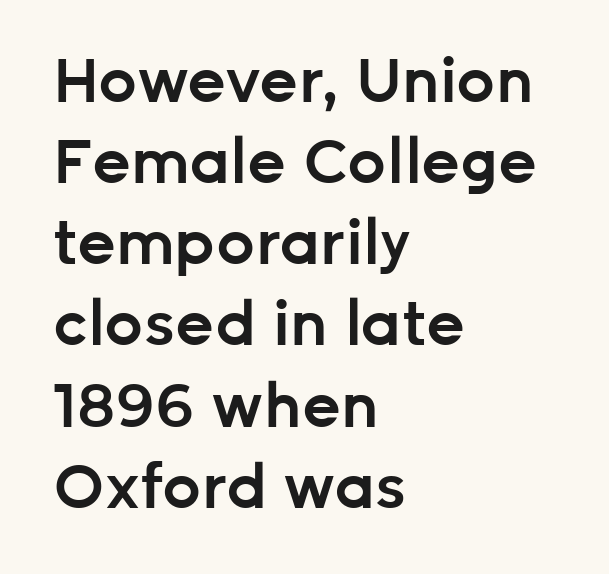
The passage shown is not underscored anywhere. The space between consecutive lines is moderate. The typography opts for an upright posture over an oblique one. The font is running at a semibold setting, under full bold. Standard letterfit; no display-style spreading of the glyphs. You could not count columns in this text — the font is proportionally spaced.
